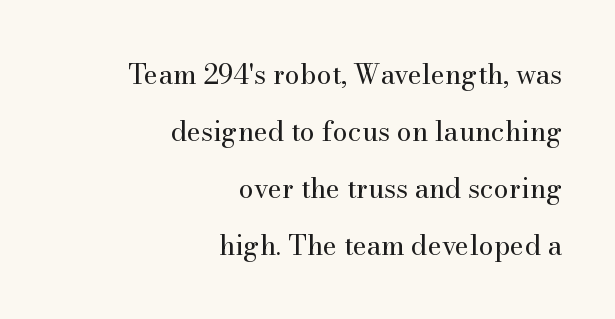
Q: Is the text bold? A: No.
Q: Is the text italic (slanted)? A: No, it is upright.
Q: Is the text underlined? A: No.
Q: How is the paragraph aligned? A: Right-aligned.
Q: Is the spacing between letters normal or unusually wide? A: Normal.
Q: Is the spacing between lines tight, normal or loose? A: Loose.
